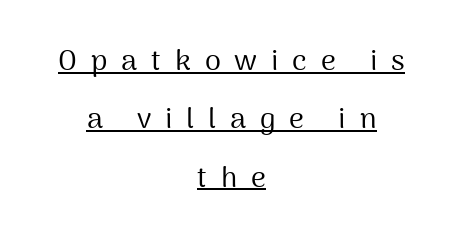
The image shows 29 px regular-weight sans-serif type, upright; set centered, loose line spacing (2.01x), unusually wide letter spacing (+0.48 em), underlined; medium stroke contrast and a medium x-height.
